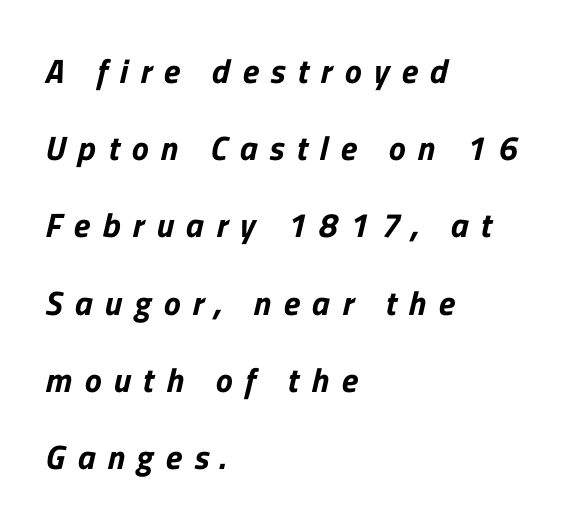
Q: Is the typeface a serif or a sans-serif typeface? A: Sans-serif.
Q: Is the text underlined? A: No.
Q: How is the paragraph aligned? A: Left-aligned.
Q: Is the spacing between letters normal or unusually wide? A: Unusually wide.
Q: Is the spacing between lines tight, normal or loose? A: Loose.
Q: Width (condensed, normal, or wide)? A: Normal.
Q: Stroke contrast? A: Low.
Q: x-height? A: Medium.
Q: Monospaced? A: No.
